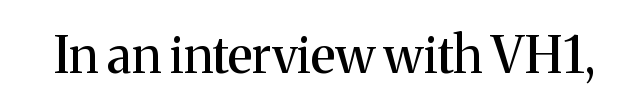
Stroke terminals: seriffed. Check under the words: just untouched page. The letterforms sit shoulder to shoulder at normal distance. Style check: upright. The letters advance in unequal steps, a hallmark of proportional type.
